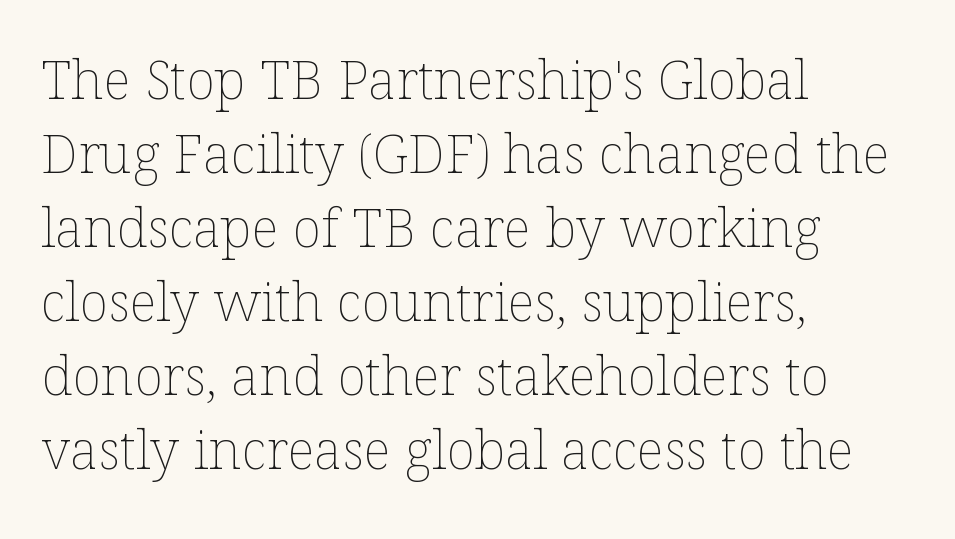
{"italic": "no", "bold": "no", "weight": "thin", "width": "normal", "stroke_contrast": "low", "x_height": "medium", "monospaced": "no", "underline": "no", "align": "left", "line_spacing": "normal", "line_spacing_ratio": 1.37, "letter_spacing": "normal", "letter_spacing_em": 0.0, "glyph_px": 54}
